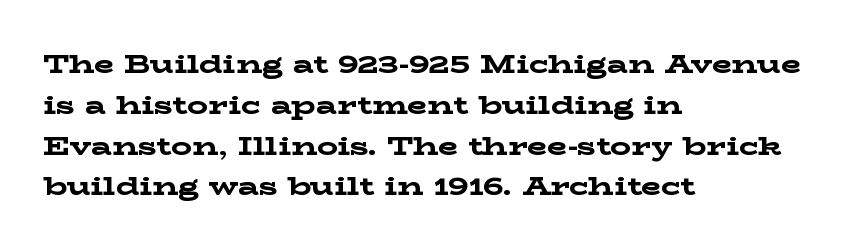
A dark, heavy texture on the line: the type is bold. Characters follow at the spacing the type designer built in. The designer left line spacing at the default. Unmarked baselines from the first word to the last. Posture: vertical.
